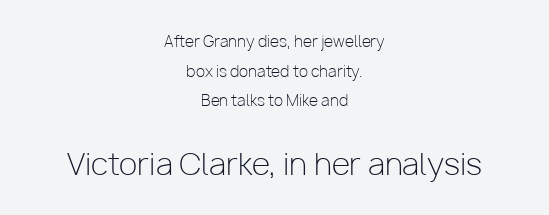
Do the characters align in a grid? No, the font is proportional. Are there feet on the stems? There aren't — it's a sans. The gap between lines stays unmarked. Does the copy run flush right? No — it is centered line by line. Reading top to bottom, the characters get bigger at the block break. No italicization has been applied; the sample stays upright.
